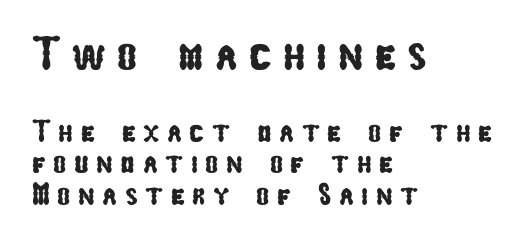
The image shows 47 px condensed sans-serif type; set left-aligned, tight line spacing (1.01x), unusually wide letter spacing (+0.24 em), not underlined; the first (top) block is 1.52x larger; low stroke contrast and a medium x-height.
